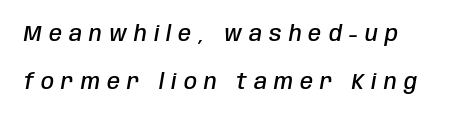
The rendering uses a semibold face; strokes are thickened but not to full bold. Students, note that the glyphs here are deliberately spaced far apart. Widely set lines give the paragraph a tall, airy silhouette. Descender tails drop into unmarked territory.
